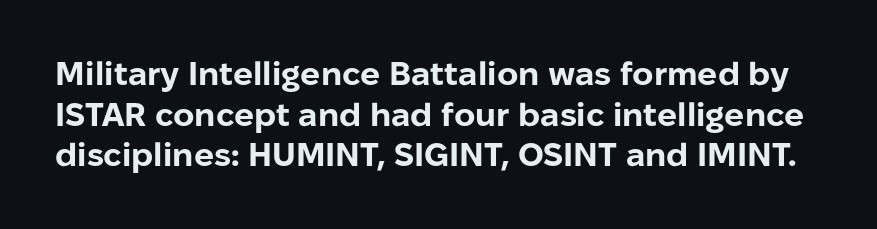
{"serif": "no", "italic": "no", "bold": "yes", "weight": "bold", "width": "normal", "stroke_contrast": "low", "x_height": "medium", "monospaced": "no", "underline": "no", "line_spacing_ratio": 1.23, "letter_spacing": "normal", "letter_spacing_em": 0.0, "glyph_px": 33}
